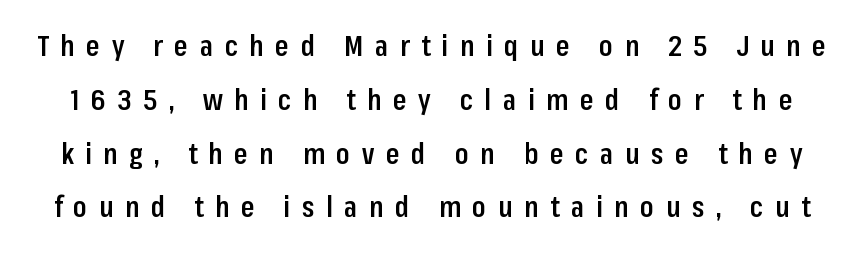
{"serif": "no", "italic": "no", "bold": "semi", "weight": "semibold", "width": "condensed", "stroke_contrast": "low", "x_height": "medium", "monospaced": "no", "underline": "no", "line_spacing": "loose", "line_spacing_ratio": 1.92, "letter_spacing": "wide", "letter_spacing_em": 0.41, "glyph_px": 28}
